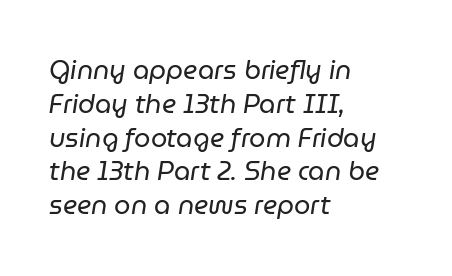
{"italic": "yes", "lean": "right", "slant_degrees": 9, "bold": "no", "underline": "no", "align": "left", "line_spacing": "normal", "line_spacing_ratio": 1.3, "letter_spacing": "normal", "letter_spacing_em": 0.0, "glyph_px": 26}
